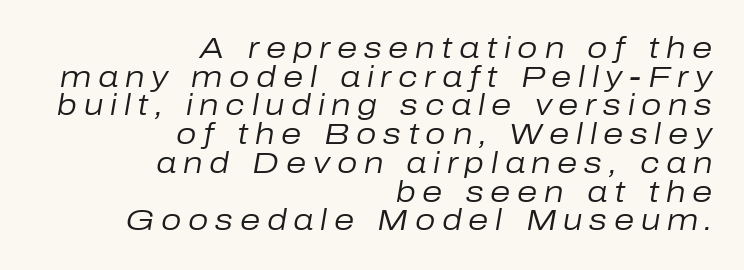
The image shows 29 px regular-weight type, italic (leaning right); set right-aligned, tight line spacing (0.99x), unusually wide letter spacing (+0.23 em), not underlined; low stroke contrast and a medium x-height.
